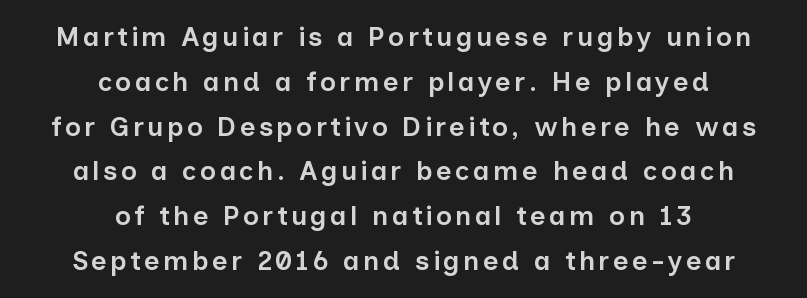
Q: Is the text bold? A: Semi-bold.
Q: Is the text italic (slanted)? A: No, it is upright.
Q: Is the text underlined? A: No.
Q: How is the paragraph aligned? A: Centered.
Q: Is the spacing between lines tight, normal or loose? A: Normal.
